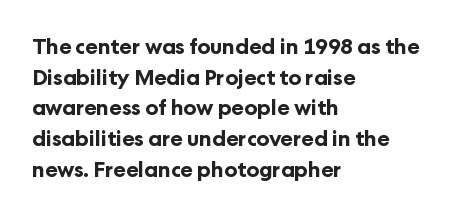
Q: Is the text bold? A: Yes.
Q: Is the text italic (slanted)? A: No, it is upright.
Q: Is the text underlined? A: No.
Q: How is the paragraph aligned? A: Left-aligned.
Q: Is the spacing between letters normal or unusually wide? A: Normal.
Q: Is the spacing between lines tight, normal or loose? A: Normal.
